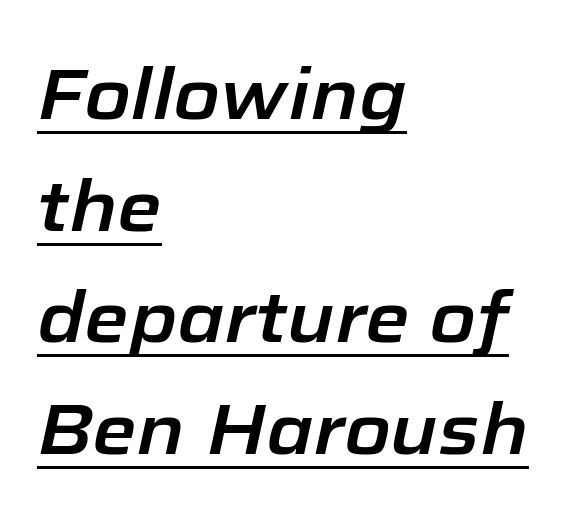
The image shows 72 px text type, italic (leaning right); set left-aligned, normal line spacing (1.55x), normal letter spacing, underlined; low stroke contrast and a medium x-height.
